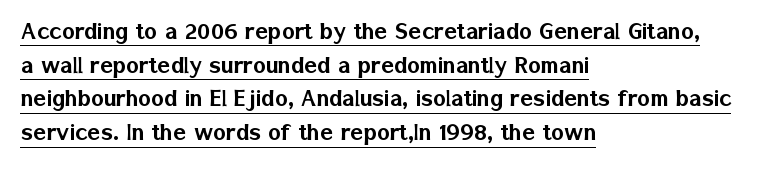
Q: Is the text italic (slanted)? A: No, it is upright.
Q: Is the text underlined? A: Yes.
Q: How is the paragraph aligned? A: Left-aligned.
Q: Is the spacing between letters normal or unusually wide? A: Normal.
Q: Is the spacing between lines tight, normal or loose? A: Normal.
